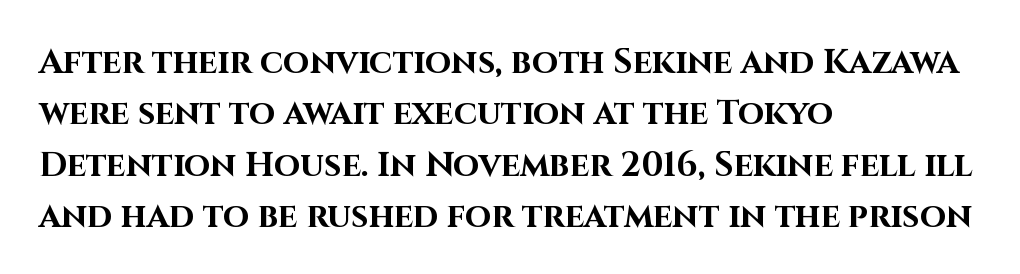
Unmarked baselines from the first word to the last. Quick note: interline space is typical. Typesetter's note: full bold, strokes at maximum text heaviness. The passage shown is typed in a proportional face where columns would drift.
